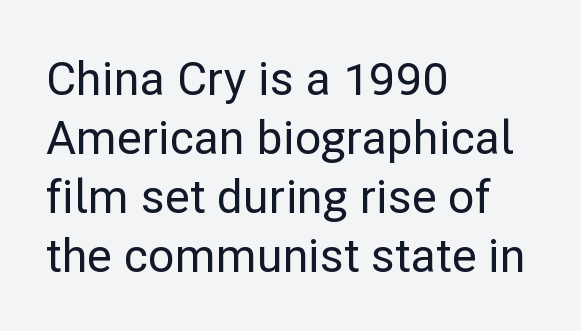
The image shows 46 px sans-serif type, upright; set left-aligned, normal line spacing (1.28x), normal letter spacing, not underlined; low stroke contrast and a medium x-height.
